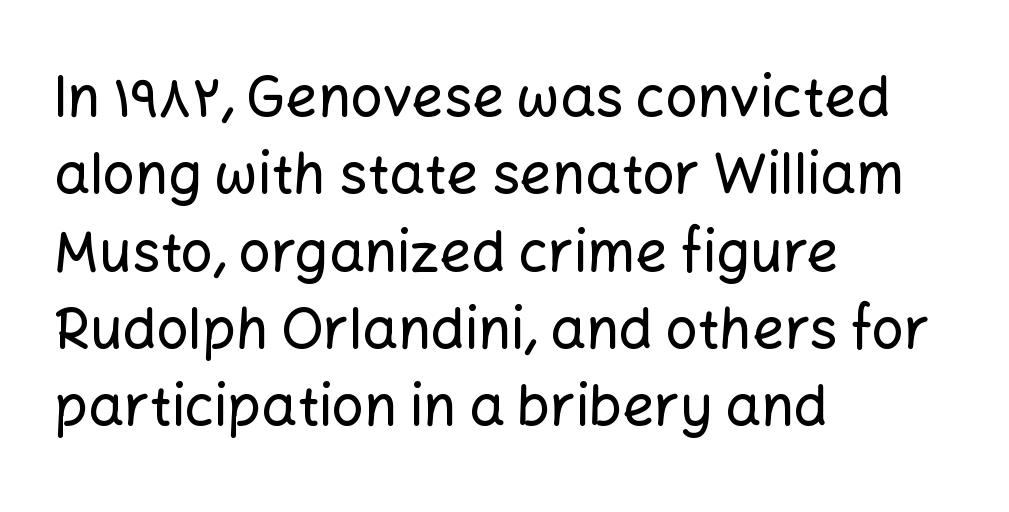
{"serif": "no", "italic": "no", "width": "normal", "stroke_contrast": "low", "x_height": "medium", "monospaced": "no", "underline": "no", "align": "left", "line_spacing": "normal", "line_spacing_ratio": 1.38, "letter_spacing": "normal", "letter_spacing_em": 0.0, "glyph_px": 56}
